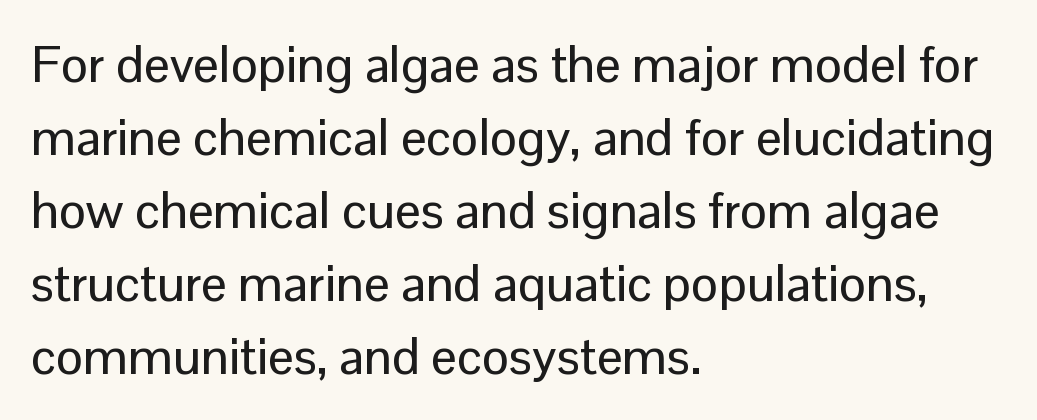
The image shows 51 px sans-serif type, upright; set left-aligned, normal line spacing (1.43x), normal letter spacing, not underlined; low stroke contrast and a medium x-height.
